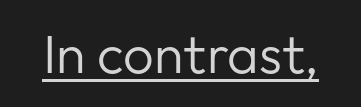
No letter is thick-stroked: the sample isn't bold. Default kerning and tracking; the words read as compact shapes. The face used here is proportionally spaced, like ordinary book or web type. Is there any slant? The stems are plumb.
